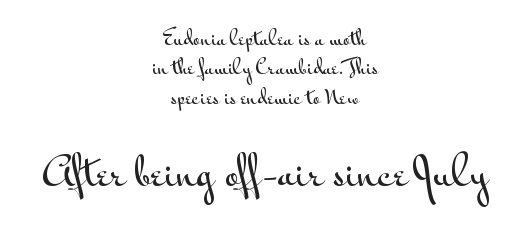
{"serif": "no", "width": "wide", "stroke_contrast": "medium", "x_height": "small", "monospaced": "no", "underline": "no", "align": "center", "line_spacing": "normal", "line_spacing_ratio": 1.47, "letter_spacing": "normal", "letter_spacing_em": 0.0, "larger_block": "second", "size_ratio": 2.0, "glyph_px": 40}
